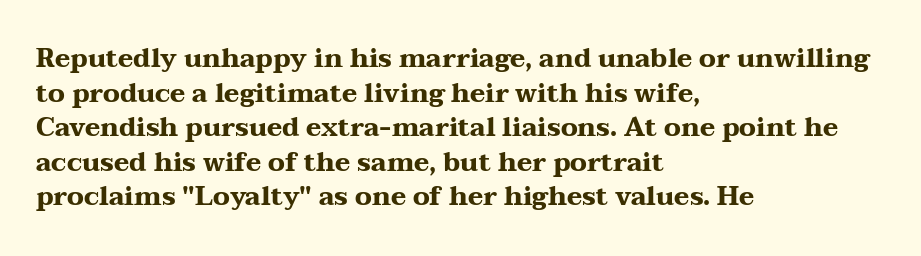
The image shows 26 px bold type, upright; set left-aligned, normal line spacing (1.33x), normal letter spacing, not underlined.
